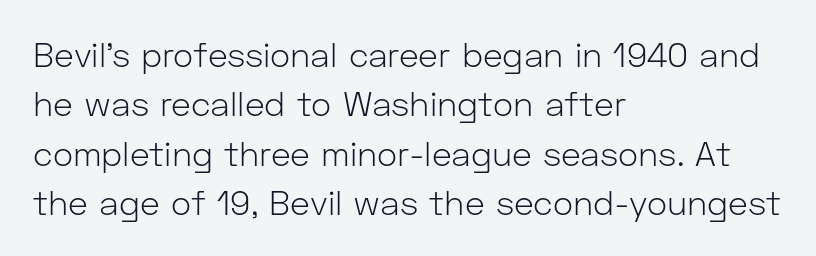
This block has exactly the height ordinary leading produces. The typeface chosen for these lines omits serifs. A student would call this left alignment; a typographer would say flush left, rag right. The passage shown is typed in a proportional face where columns would drift. Bold? No — there's no thickening of the strokes. You can tell it's not italic because the verticals are truly vertical.
